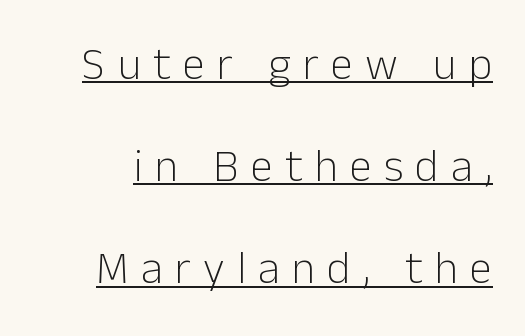
The image shows 45 px light sans-serif type, upright; set loose line spacing (2.27x), unusually wide letter spacing (+0.27 em), underlined; low stroke contrast and a medium x-height.
